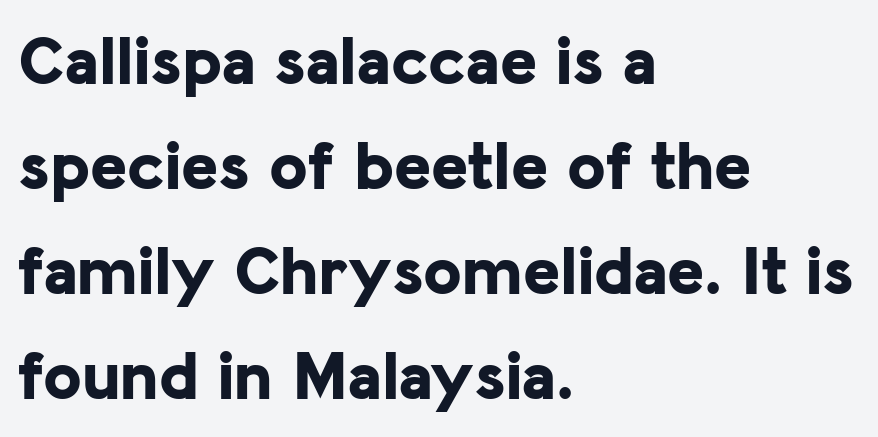
Letterform terminals end flat and unadorned throughout the passage. Glance below the letters and you will spot only blank space. The lettering stays uniformly vertical, giving the passage a roman look. Standard letterfit; no display-style spreading of the glyphs.
